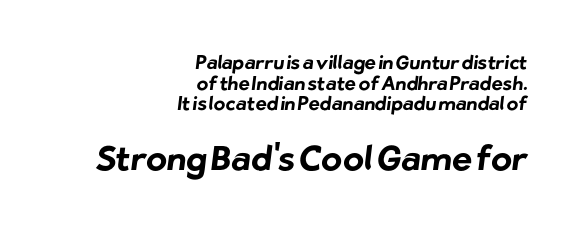
Students, observe: this is what under-led, compact text looks like. Horizontal alignment here is rightward, an uncommon choice for prose. This rendering leaves character spacing at its baseline value. Scale increases going downward across the two blocks. This sample has the flowing, uneven cadence of proportional lettering.
